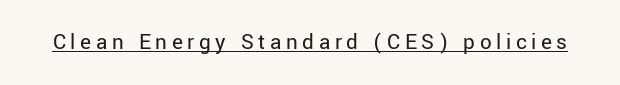
{"italic": "no", "bold": "no", "underline": "yes", "letter_spacing": "wide", "letter_spacing_em": 0.2, "glyph_px": 23}
